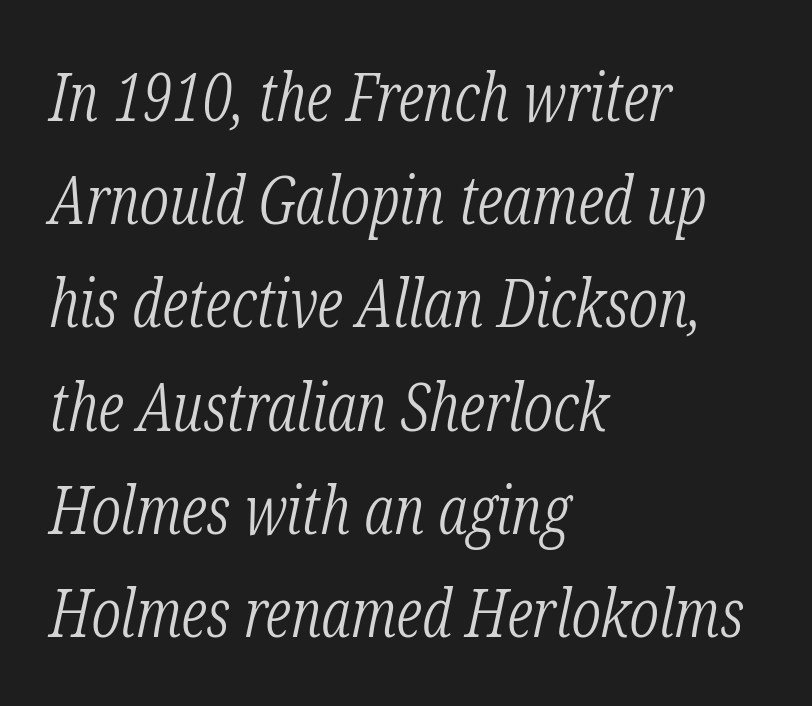
{"serif": "yes", "italic": "yes", "lean": "right", "slant_degrees": 12, "bold": "no", "weight": "light", "width": "condensed", "stroke_contrast": "low", "x_height": "medium", "monospaced": "no", "underline": "no", "align": "left", "line_spacing": "normal", "line_spacing_ratio": 1.54, "letter_spacing": "normal", "letter_spacing_em": 0.0, "glyph_px": 67}
